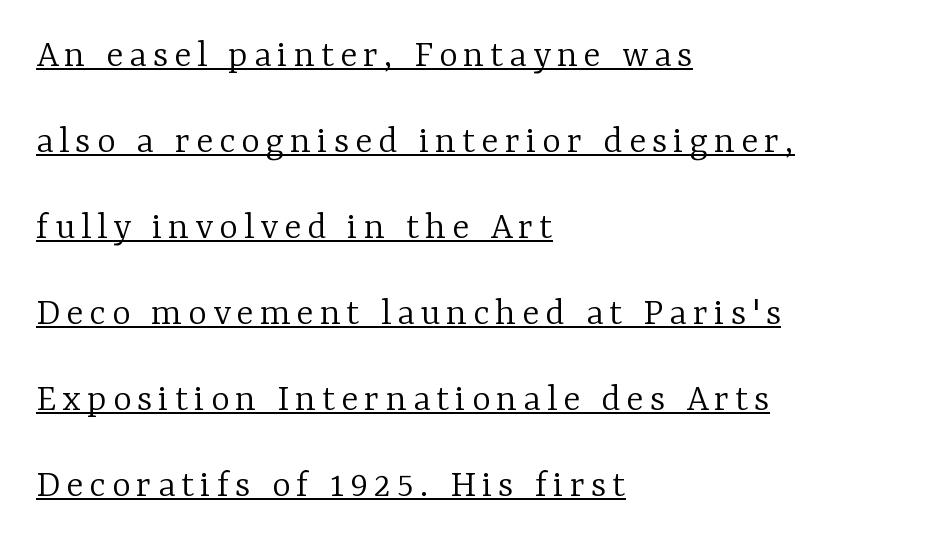
{"serif": "yes", "italic": "no", "bold": "no", "weight": "light", "width": "normal", "stroke_contrast": "low", "x_height": "medium", "monospaced": "no", "underline": "yes", "align": "left", "line_spacing": "loose", "line_spacing_ratio": 2.15, "glyph_px": 40}
